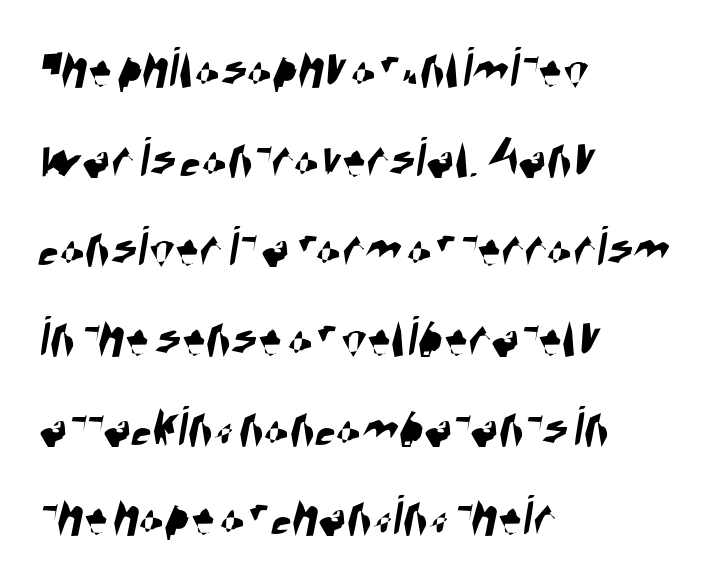
Q: Is the typeface a serif or a sans-serif typeface? A: Sans-serif.
Q: Is the text underlined? A: No.
Q: How is the paragraph aligned? A: Left-aligned.
Q: Is the spacing between letters normal or unusually wide? A: Normal.
Q: Is the spacing between lines tight, normal or loose? A: Normal.
Q: Width (condensed, normal, or wide)? A: Condensed.
Q: Stroke contrast? A: High.
Q: x-height? A: Large.
Q: Monospaced? A: No.
